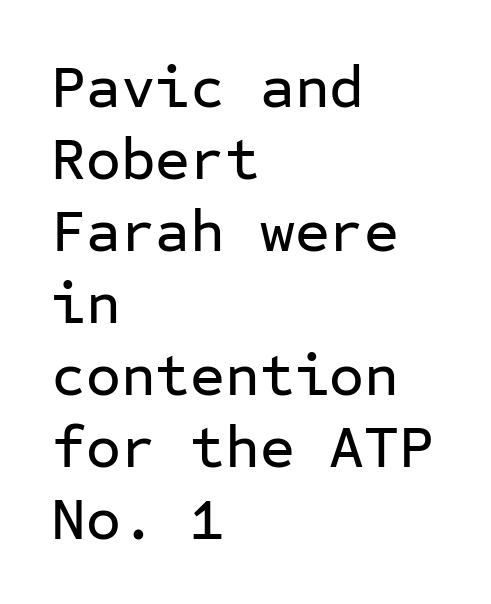
The image shows 60 px sans-serif type, upright, monospaced; set left-aligned, line spacing 1.2x, normal letter spacing, not underlined; low stroke contrast and a medium x-height.
